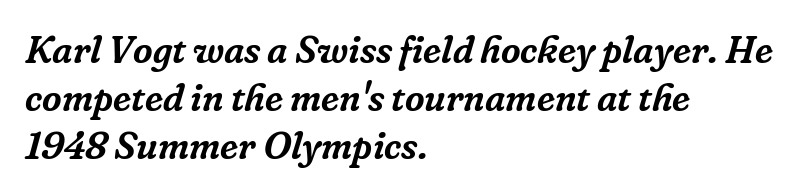
The image shows 38 px serif type, italic (leaning right); set left-aligned, normal line spacing (1.26x), normal letter spacing, not underlined; low stroke contrast and a medium x-height.
